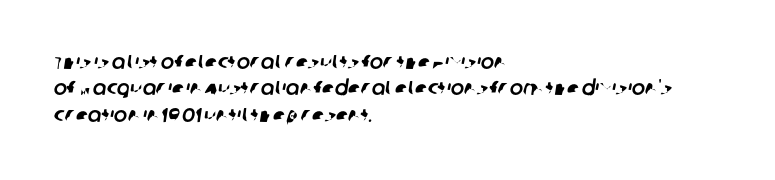
{"underline": "no", "align": "left", "line_spacing": "normal", "line_spacing_ratio": 1.32, "letter_spacing": "normal", "letter_spacing_em": 0.0, "glyph_px": 20}
